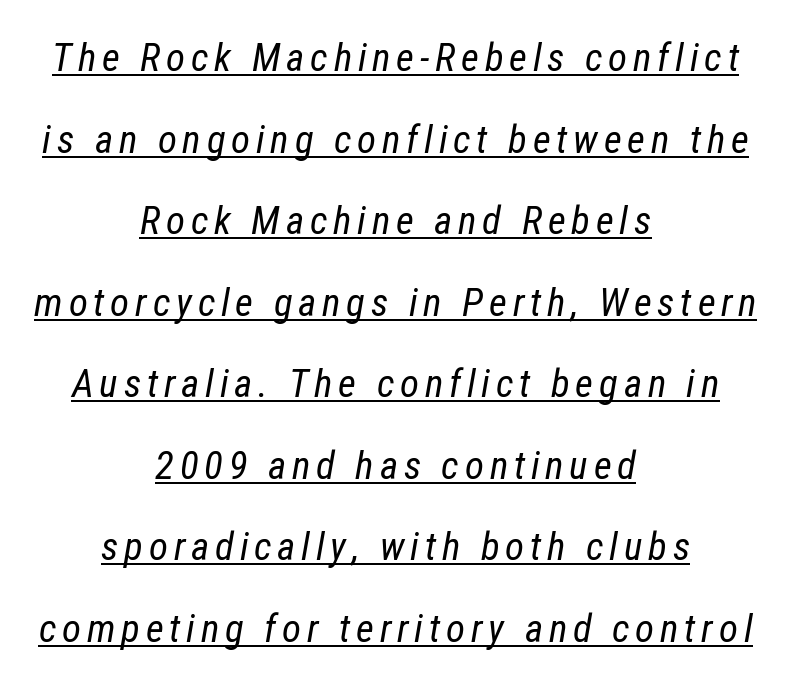
{"italic": "yes", "lean": "right", "slant_degrees": 12, "bold": "no", "weight": "regular", "width": "condensed", "stroke_contrast": "low", "x_height": "medium", "monospaced": "no", "underline": "yes", "align": "center", "line_spacing": "loose", "line_spacing_ratio": 2.09, "glyph_px": 39}
